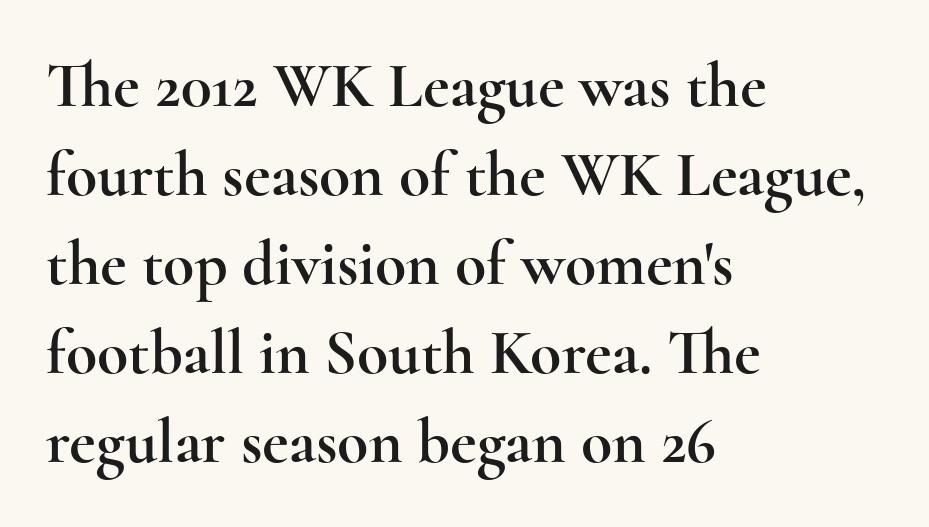
{"serif": "yes", "italic": "no", "width": "wide", "x_height": "small", "monospaced": "no", "underline": "no", "align": "left", "line_spacing": "normal", "line_spacing_ratio": 1.39, "letter_spacing": "normal", "letter_spacing_em": 0.0, "glyph_px": 64}
